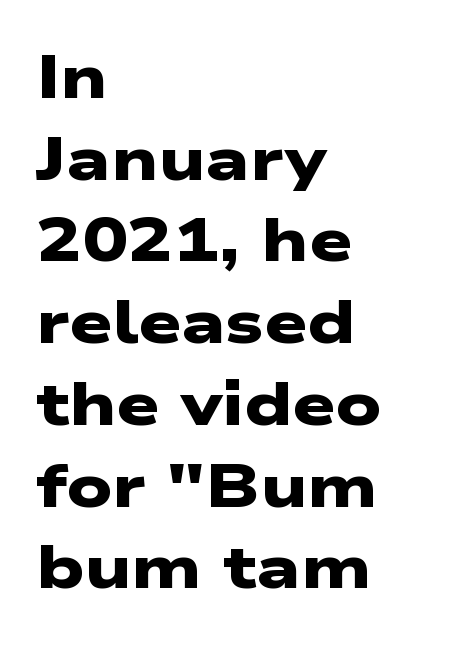
{"serif": "no", "bold": "yes", "weight": "heavy", "width": "wide", "stroke_contrast": "low", "x_height": "medium", "monospaced": "no", "underline": "no", "align": "left", "line_spacing": "normal", "line_spacing_ratio": 1.34, "letter_spacing": "normal", "letter_spacing_em": 0.0, "glyph_px": 61}
